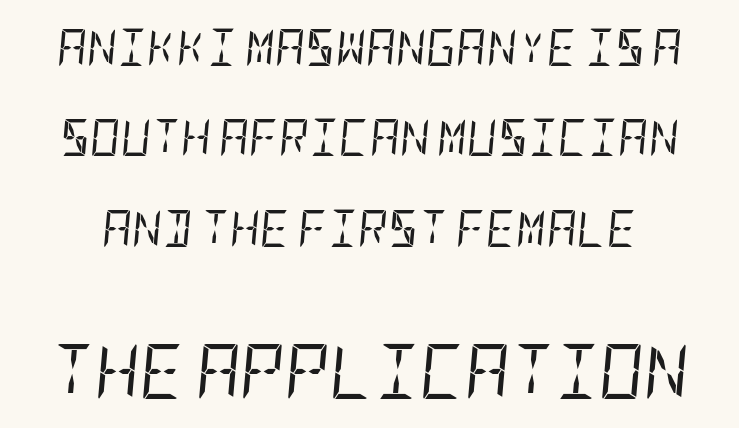
The image shows 55 px regular-weight, condensed type, italic (leaning right); set loose line spacing (2.44x), normal letter spacing, not underlined; the second (bottom) block is 1.49x larger; low stroke contrast and a large x-height.
